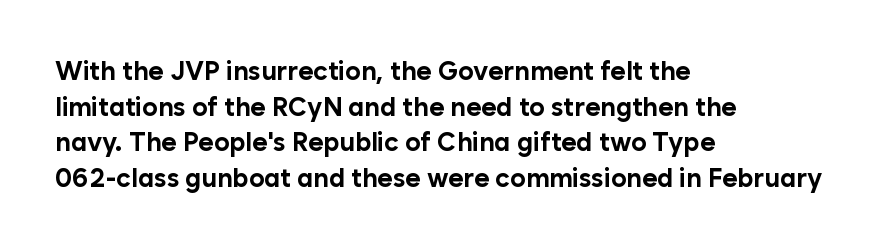
Descenders are the only things crossing below the line. Weight: bold. The tracking reads as untouched default to a designer's eye. A typesetter would mark this as roman, not italic.
